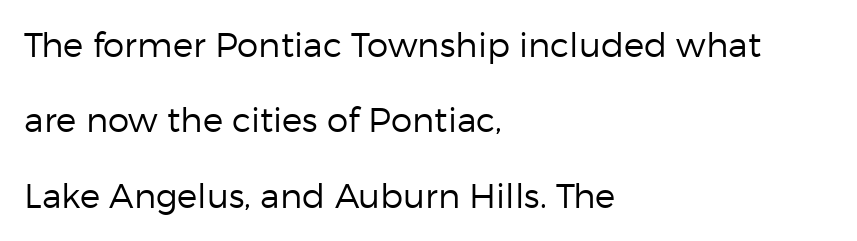
{"serif": "no", "italic": "no", "bold": "no", "weight": "regular", "width": "normal", "stroke_contrast": "low", "x_height": "medium", "monospaced": "no", "underline": "no", "align": "left", "line_spacing": "loose", "line_spacing_ratio": 2.22, "letter_spacing": "normal", "letter_spacing_em": 0.0, "glyph_px": 34}
